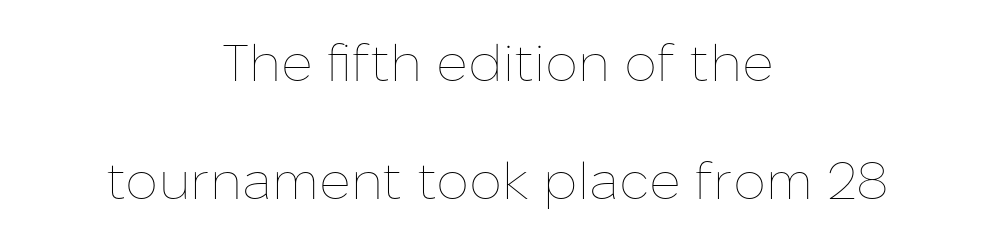
{"italic": "no", "bold": "no", "weight": "thin", "width": "normal", "stroke_contrast": "low", "x_height": "medium", "monospaced": "no", "underline": "no", "align": "center", "line_spacing": "loose", "line_spacing_ratio": 2.26, "letter_spacing": "normal", "letter_spacing_em": 0.0, "glyph_px": 52}
